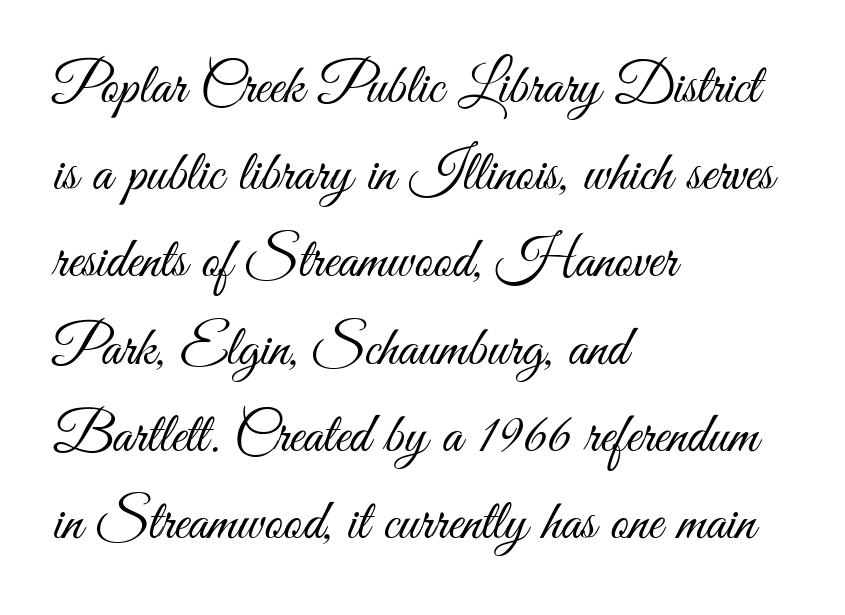
The image shows 57 px light, condensed sans-serif type; set left-aligned, normal line spacing (1.53x), normal letter spacing, not underlined; medium stroke contrast and a small x-height.
